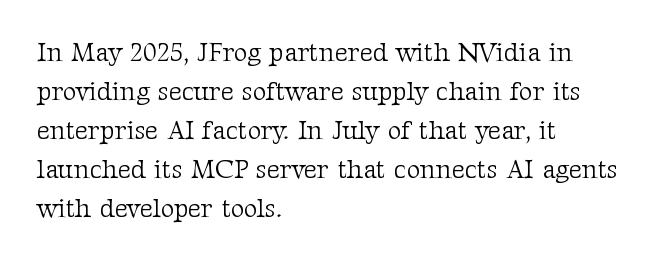
{"italic": "no", "bold": "no", "underline": "no", "align": "left", "line_spacing": "normal", "line_spacing_ratio": 1.5, "letter_spacing": "normal", "letter_spacing_em": 0.0, "glyph_px": 26}
